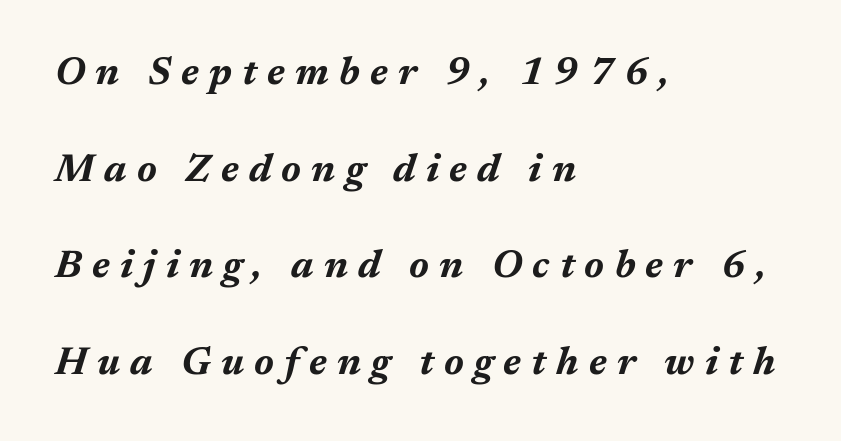
{"italic": "yes", "lean": "right", "slant_degrees": 17, "bold": "yes", "weight": "bold", "width": "normal", "stroke_contrast": "medium", "x_height": "medium", "monospaced": "no", "underline": "no", "align": "left", "line_spacing": "loose", "line_spacing_ratio": 2.48, "letter_spacing": "wide", "letter_spacing_em": 0.26, "glyph_px": 39}
